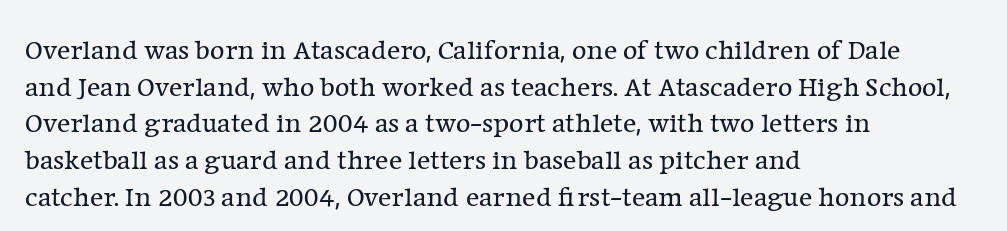
Q: Is the text bold? A: No.
Q: Is the text italic (slanted)? A: No, it is upright.
Q: Is the typeface a serif or a sans-serif typeface? A: Serif.
Q: Is the text underlined? A: No.
Q: How is the paragraph aligned? A: Left-aligned.
Q: Is the spacing between letters normal or unusually wide? A: Normal.
Q: Is the spacing between lines tight, normal or loose? A: Normal.
Q: Width (condensed, normal, or wide)? A: Normal.
Q: Stroke contrast? A: Low.
Q: x-height? A: Medium.
Q: Monospaced? A: No.
